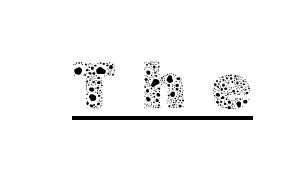
{"italic": "no", "bold": "no", "weight": "thin", "width": "normal", "x_height": "medium", "monospaced": "no", "underline": "yes", "letter_spacing": "wide", "letter_spacing_em": 0.35, "glyph_px": 67}
